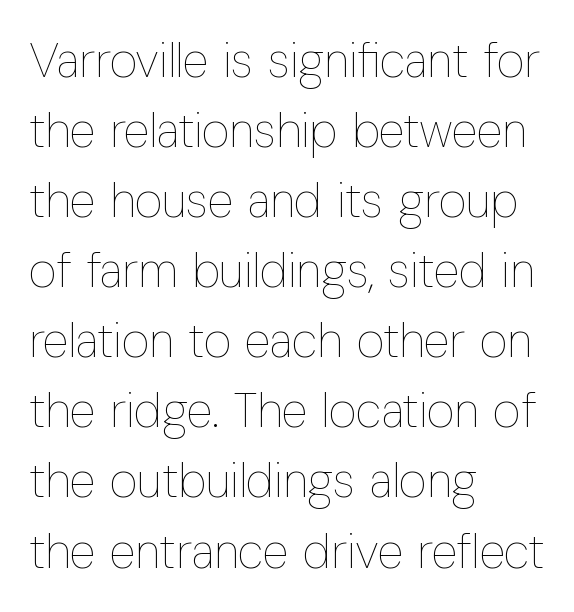
Q: Is the text bold? A: No.
Q: Is the text italic (slanted)? A: No, it is upright.
Q: Is the text underlined? A: No.
Q: How is the paragraph aligned? A: Left-aligned.
Q: Is the spacing between letters normal or unusually wide? A: Normal.
Q: Is the spacing between lines tight, normal or loose? A: Normal.
Q: Width (condensed, normal, or wide)? A: Condensed.
Q: Stroke contrast? A: Low.
Q: x-height? A: Medium.
Q: Monospaced? A: No.
